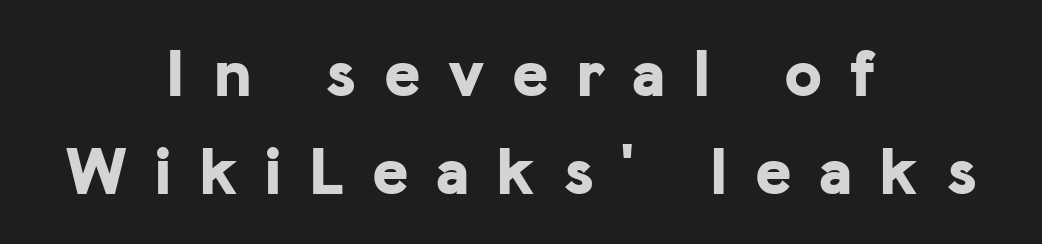
Q: Is the text bold? A: Yes.
Q: Is the text italic (slanted)? A: No, it is upright.
Q: Is the typeface a serif or a sans-serif typeface? A: Sans-serif.
Q: Is the text underlined? A: No.
Q: How is the paragraph aligned? A: Centered.
Q: Is the spacing between letters normal or unusually wide? A: Unusually wide.
Q: Is the spacing between lines tight, normal or loose? A: Normal.
Q: Width (condensed, normal, or wide)? A: Normal.
Q: Stroke contrast? A: Low.
Q: x-height? A: Medium.
Q: Monospaced? A: No.
